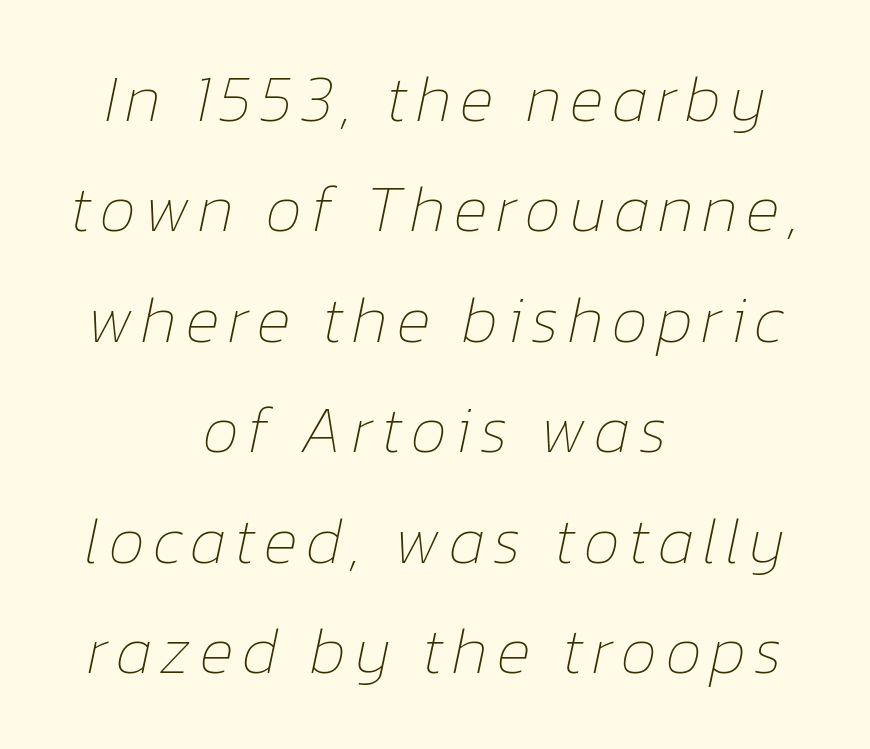
{"italic": "yes", "lean": "right", "slant_degrees": 12, "bold": "no", "weight": "thin", "width": "normal", "stroke_contrast": "low", "x_height": "medium", "monospaced": "no", "underline": "no", "align": "center", "line_spacing": "normal", "line_spacing_ratio": 1.7, "glyph_px": 65}
